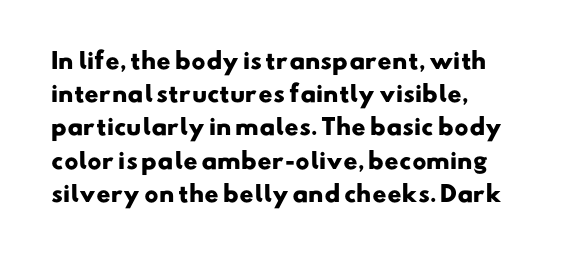
This rendering features lettering with no underline. The passage shown stacks its lines at a standard gap. The gaps between neighbouring characters are ordinary and unremarkable. Each glyph is drawn with heavy, bold strokes.
